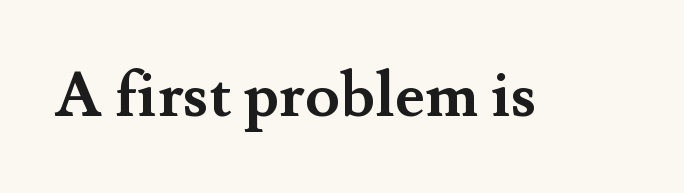
The image shows 63 px semibold serif type, upright; set normal letter spacing, not underlined; medium stroke contrast and a small x-height.
